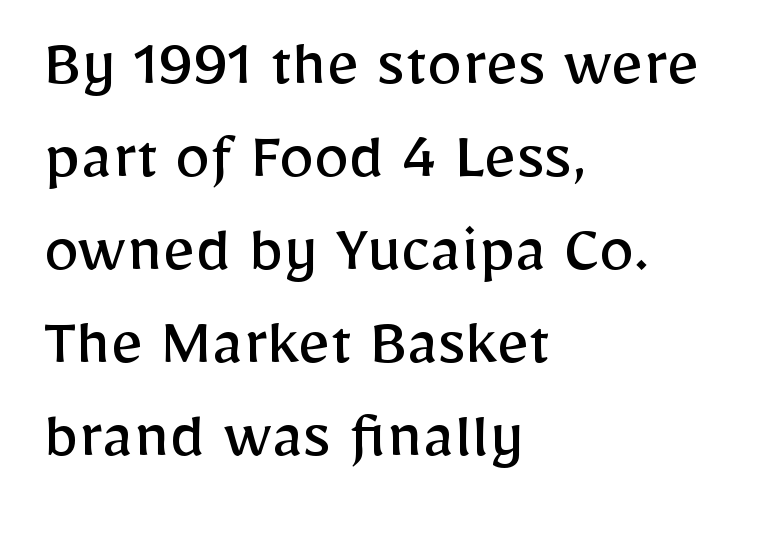
{"serif": "no", "italic": "no", "bold": "no", "weight": "regular", "width": "normal", "stroke_contrast": "low", "x_height": "medium", "monospaced": "no", "underline": "no", "align": "left", "line_spacing": "normal", "line_spacing_ratio": 1.31, "letter_spacing": "normal", "letter_spacing_em": 0.0, "glyph_px": 71}
